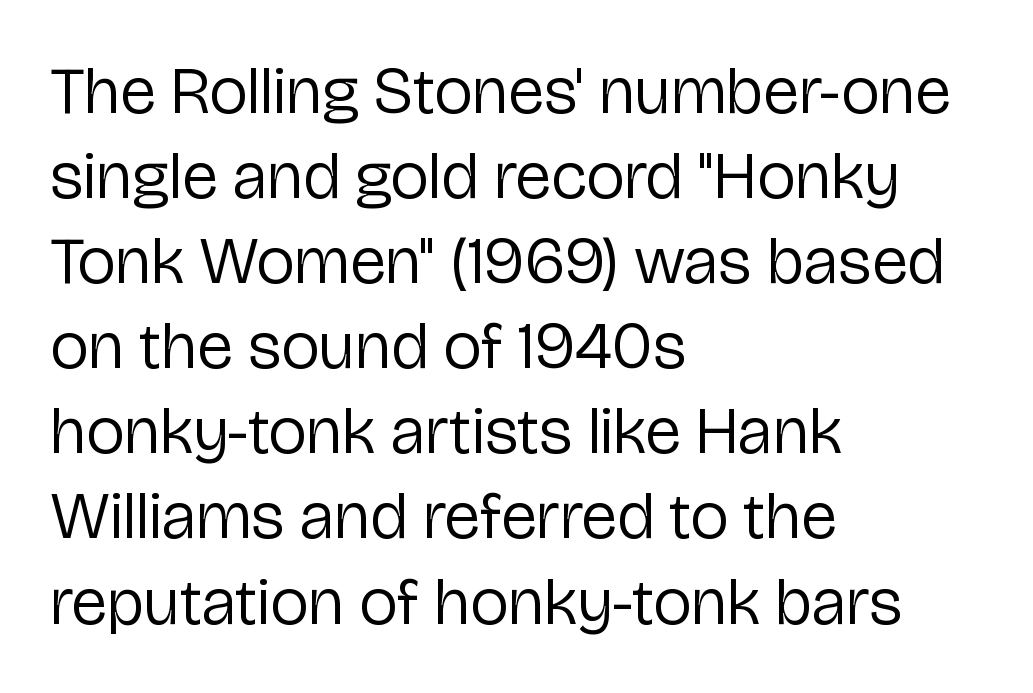
Q: Is the text bold? A: No.
Q: Is the text italic (slanted)? A: No, it is upright.
Q: Is the typeface a serif or a sans-serif typeface? A: Sans-serif.
Q: Is the text underlined? A: No.
Q: How is the paragraph aligned? A: Left-aligned.
Q: Is the spacing between letters normal or unusually wide? A: Normal.
Q: Is the spacing between lines tight, normal or loose? A: Normal.
Q: Width (condensed, normal, or wide)? A: Normal.
Q: Stroke contrast? A: Low.
Q: x-height? A: Medium.
Q: Monospaced? A: No.
